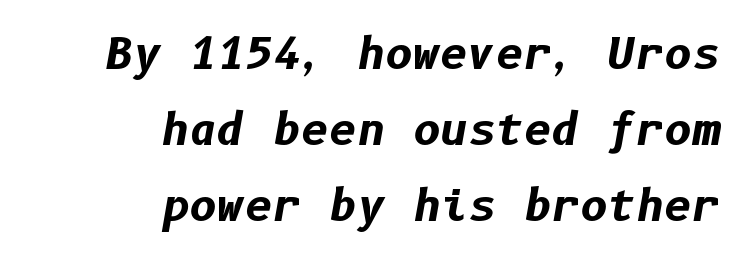
{"italic": "yes", "lean": "right", "slant_degrees": 10, "bold": "yes", "weight": "bold", "width": "normal", "stroke_contrast": "low", "x_height": "medium", "underline": "no", "align": "right", "line_spacing_ratio": 1.77, "letter_spacing": "normal", "letter_spacing_em": 0.0, "glyph_px": 43}
